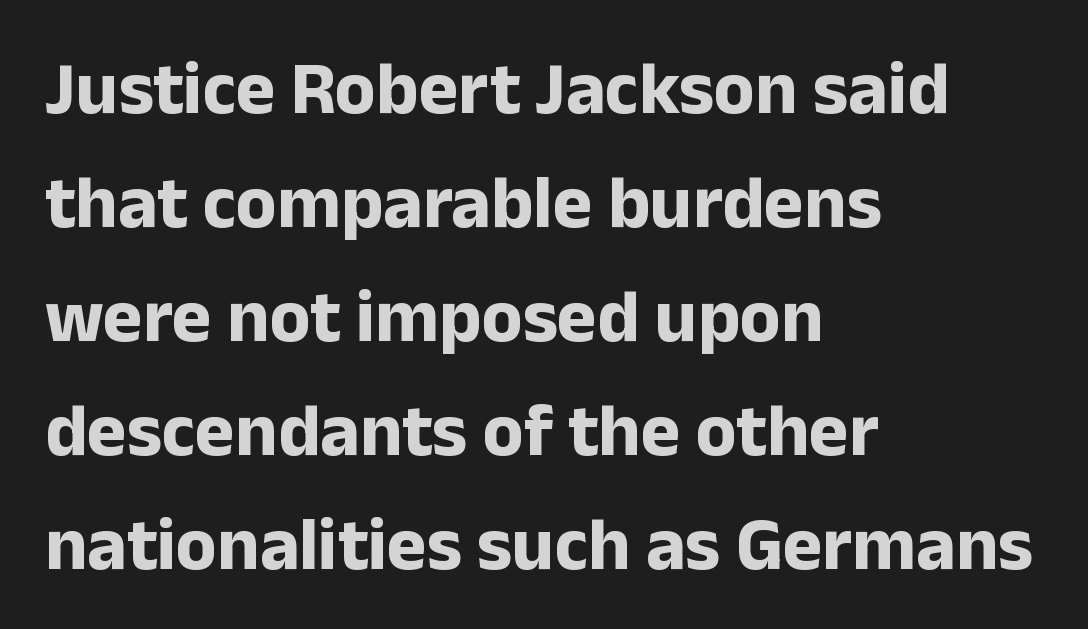
{"serif": "no", "italic": "no", "bold": "yes", "weight": "bold", "width": "normal", "stroke_contrast": "low", "x_height": "medium", "monospaced": "no", "underline": "no", "align": "left", "line_spacing": "normal", "line_spacing_ratio": 1.52, "letter_spacing": "normal", "letter_spacing_em": 0.0, "glyph_px": 75}
